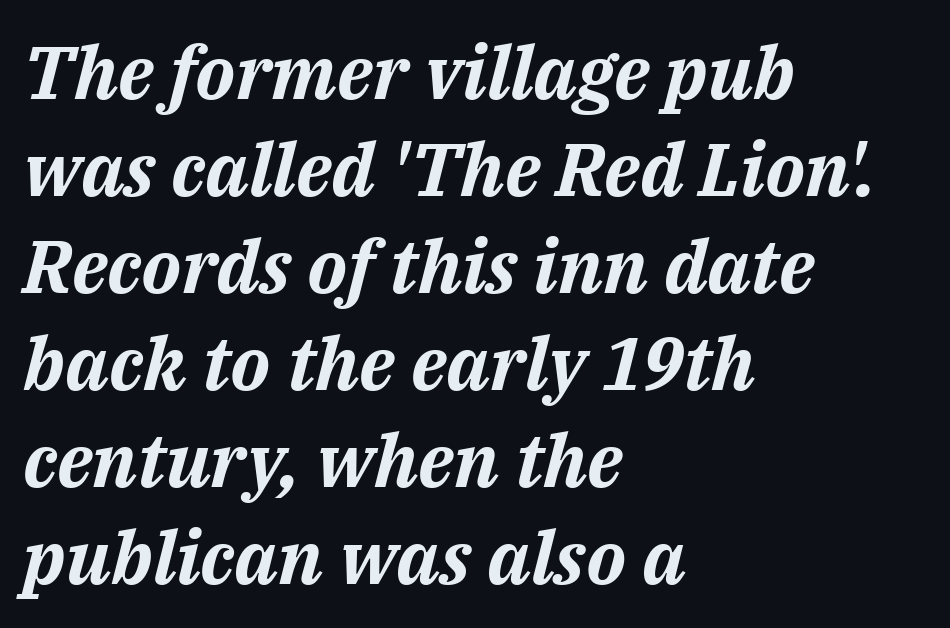
{"italic": "yes", "lean": "right", "slant_degrees": 14, "bold": "yes", "weight": "bold", "width": "normal", "stroke_contrast": "medium", "x_height": "medium", "monospaced": "no", "underline": "no", "align": "left", "line_spacing": "normal", "line_spacing_ratio": 1.31, "letter_spacing": "normal", "letter_spacing_em": 0.0, "glyph_px": 74}
